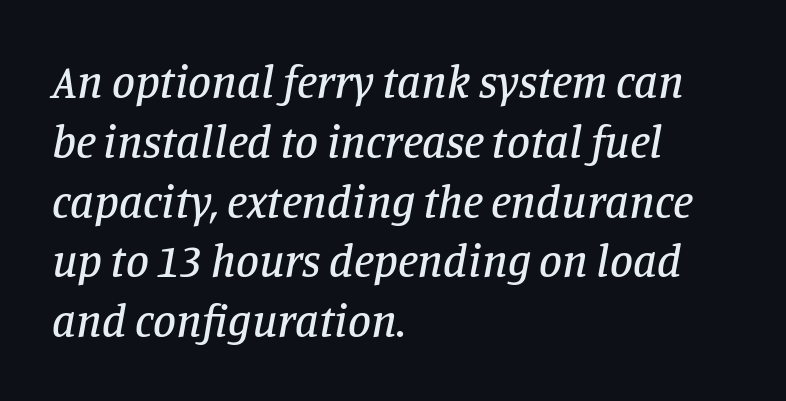
Q: Is the text italic (slanted)? A: Yes, it leans right by about 11 degrees.
Q: Is the typeface a serif or a sans-serif typeface? A: Serif.
Q: Is the text underlined? A: No.
Q: How is the paragraph aligned? A: Left-aligned.
Q: Is the spacing between letters normal or unusually wide? A: Normal.
Q: Is the spacing between lines tight, normal or loose? A: Normal.
Q: Width (condensed, normal, or wide)? A: Normal.
Q: Stroke contrast? A: Low.
Q: x-height? A: Large.
Q: Monospaced? A: No.
